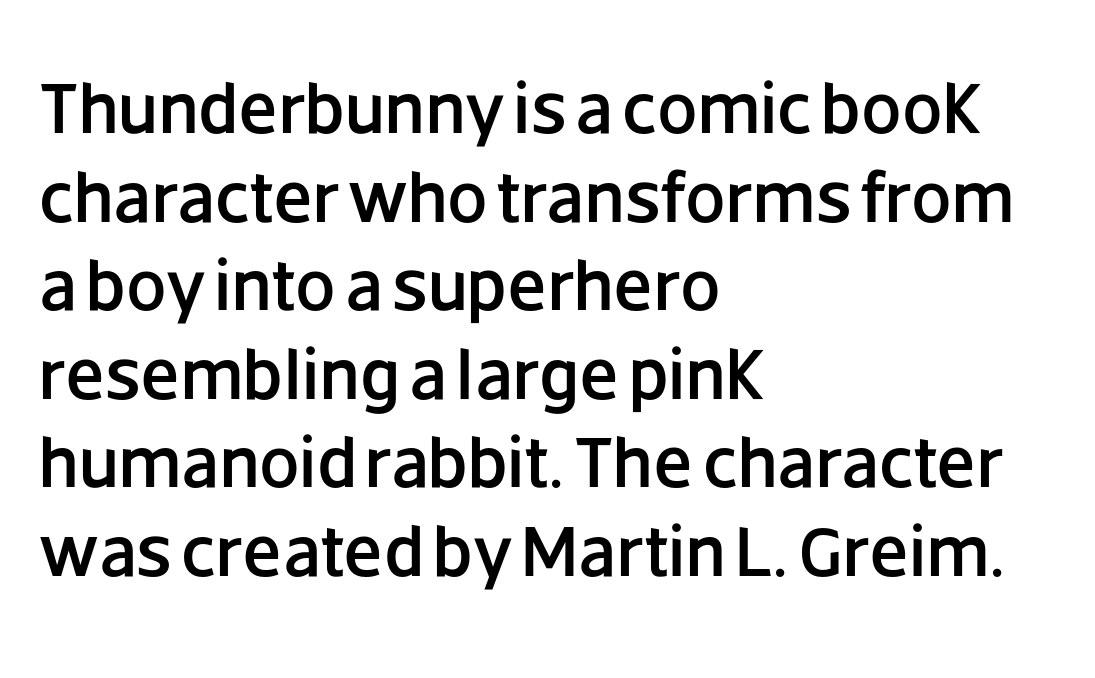
The image shows 72 px sans-serif type, upright; set left-aligned, line spacing 1.23x, normal letter spacing, not underlined; low stroke contrast and a large x-height.
